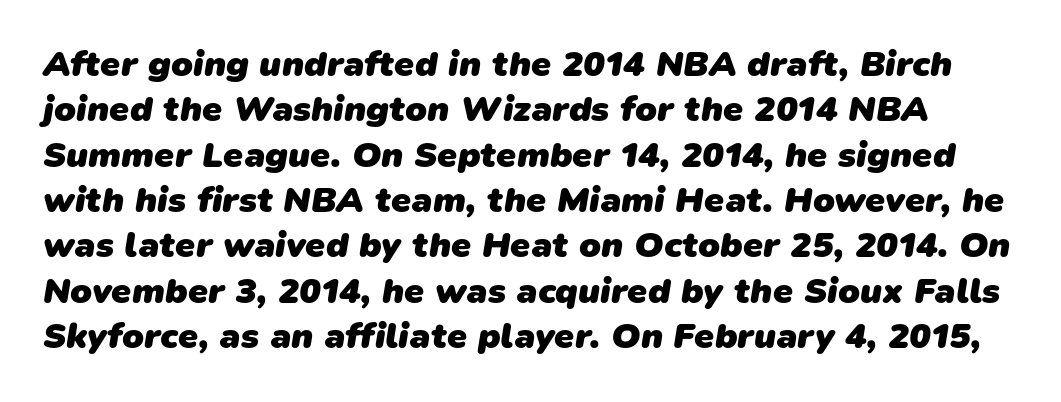
The image shows 36 px heavy sans-serif type; set normal line spacing (1.26x), normal letter spacing, not underlined; low stroke contrast and a medium x-height.
